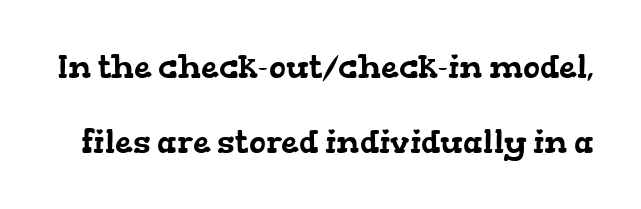
The letters advance in unequal steps, a hallmark of proportional type. Summary of vertical rhythm: relaxed, with wide interline spacing. Each row of text sits above clean, open space. The letters carry serifs — small finishing strokes at the ends of their stems.
